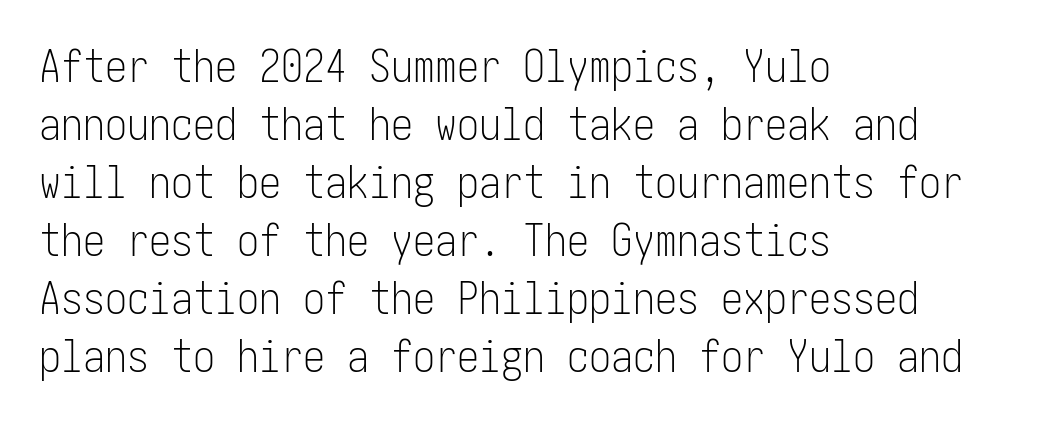
Q: Is the text bold? A: No.
Q: Is the text italic (slanted)? A: No, it is upright.
Q: Is the typeface a serif or a sans-serif typeface? A: Sans-serif.
Q: Is the text underlined? A: No.
Q: How is the paragraph aligned? A: Left-aligned.
Q: Is the spacing between letters normal or unusually wide? A: Normal.
Q: Is the spacing between lines tight, normal or loose? A: Normal.
Q: Width (condensed, normal, or wide)? A: Condensed.
Q: Stroke contrast? A: Low.
Q: x-height? A: Medium.
